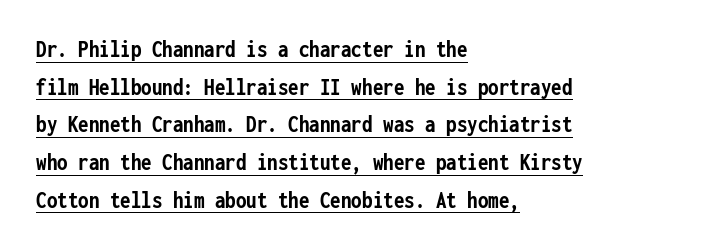
The image shows 24 px bold type, upright; set left-aligned, normal line spacing (1.57x), normal letter spacing, underlined.
